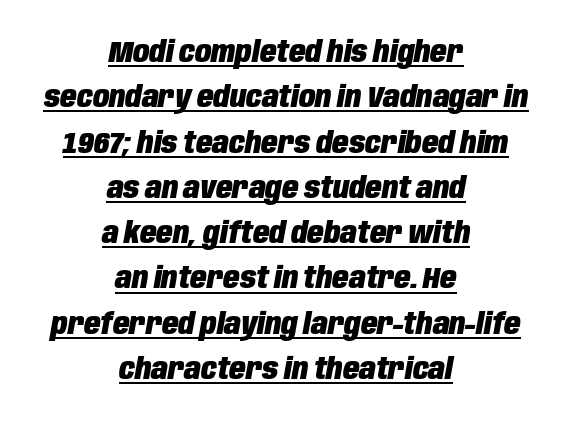
Do the characters align in a grid? No, the font is proportional. The axis of the letterforms is tilted away from vertical. Observe the ordinary spacing: letters are neighbours, not strangers. Has an underline been added? It has. Line starts and ends both wander, symmetrically.
